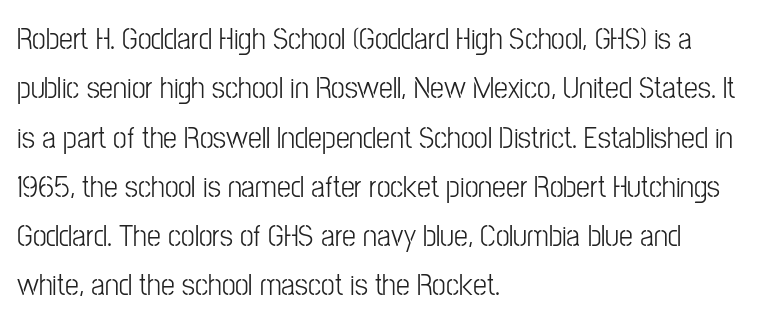
{"serif": "no", "italic": "no", "bold": "no", "weight": "light", "width": "condensed", "stroke_contrast": "low", "x_height": "medium", "monospaced": "no", "underline": "no", "align": "left", "line_spacing": "normal", "line_spacing_ratio": 1.59, "letter_spacing": "normal", "letter_spacing_em": 0.0, "glyph_px": 31}
